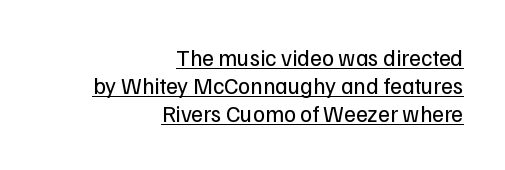
{"italic": "no", "bold": "no", "underline": "yes", "align": "right", "line_spacing_ratio": 1.21, "letter_spacing": "normal", "letter_spacing_em": 0.0, "glyph_px": 23}
